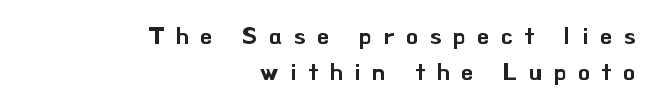
{"italic": "no", "underline": "no", "align": "right", "line_spacing": "normal", "line_spacing_ratio": 1.51, "letter_spacing": "wide", "letter_spacing_em": 0.5, "glyph_px": 24}
